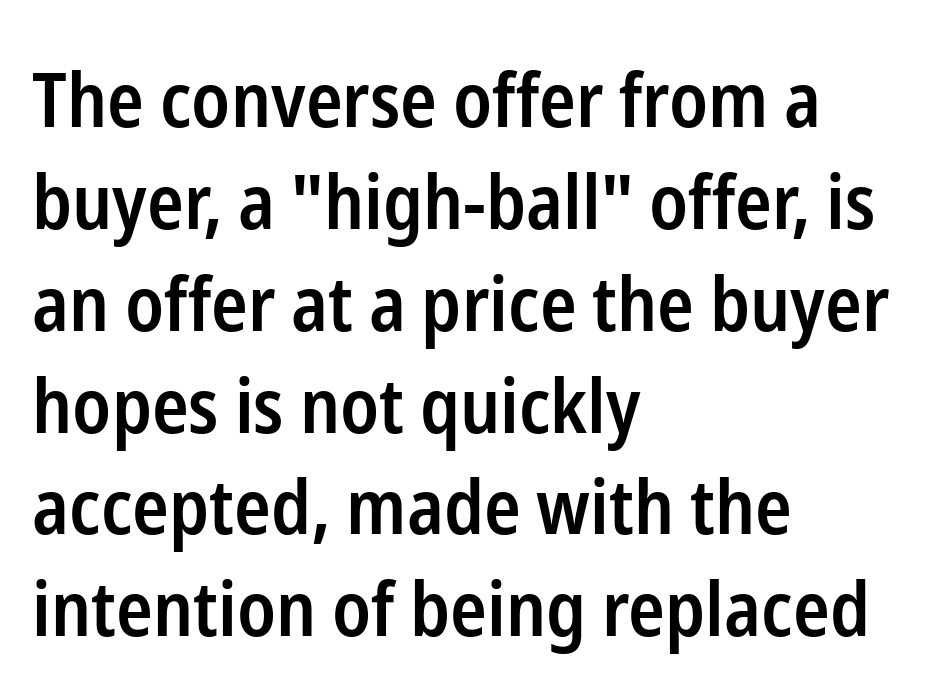
{"serif": "no", "italic": "no", "bold": "semi", "weight": "semibold", "width": "condensed", "stroke_contrast": "low", "x_height": "medium", "monospaced": "no", "underline": "no", "align": "left", "line_spacing": "normal", "line_spacing_ratio": 1.34, "letter_spacing": "normal", "letter_spacing_em": 0.0, "glyph_px": 76}
